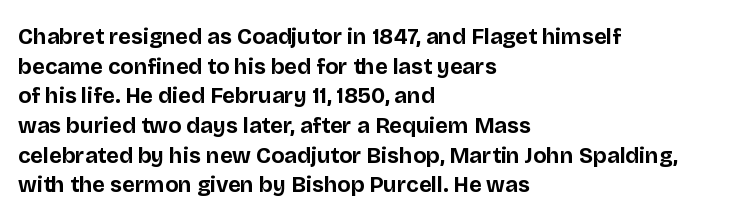
{"italic": "no", "bold": "yes", "underline": "no", "align": "left", "line_spacing": "normal", "line_spacing_ratio": 1.35, "letter_spacing": "normal", "letter_spacing_em": 0.0, "glyph_px": 22}
